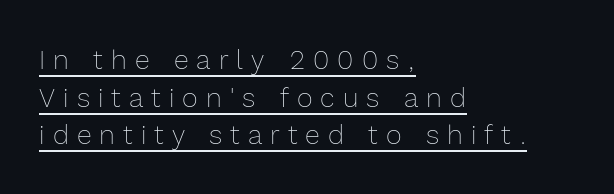
Q: Is the text bold? A: No.
Q: Is the text italic (slanted)? A: No, it is upright.
Q: Is the text underlined? A: Yes.
Q: How is the paragraph aligned? A: Left-aligned.
Q: Is the spacing between letters normal or unusually wide? A: Unusually wide.
Q: Is the spacing between lines tight, normal or loose? A: Normal.
